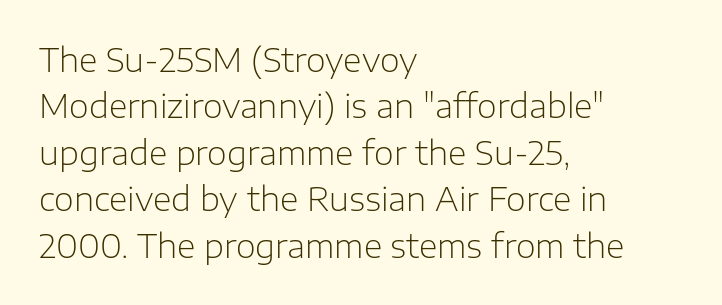
Q: Is the text bold? A: No.
Q: Is the text italic (slanted)? A: No, it is upright.
Q: Is the typeface a serif or a sans-serif typeface? A: Sans-serif.
Q: Is the text underlined? A: No.
Q: How is the paragraph aligned? A: Left-aligned.
Q: Is the spacing between letters normal or unusually wide? A: Normal.
Q: Is the spacing between lines tight, normal or loose? A: Normal.
Q: Width (condensed, normal, or wide)? A: Normal.
Q: Stroke contrast? A: Low.
Q: x-height? A: Medium.
Q: Monospaced? A: No.
